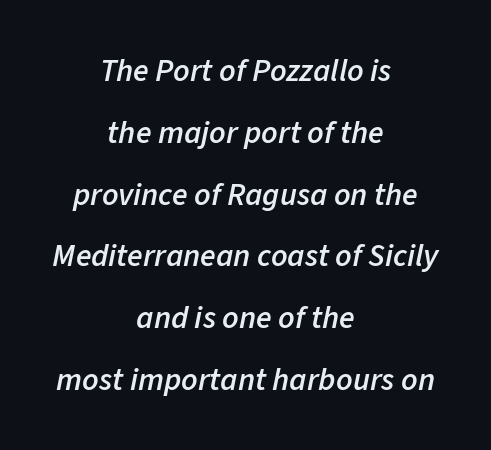
The image shows 32 px semibold type, italic (leaning right); set centered, loose line spacing (1.93x), normal letter spacing, not underlined; low stroke contrast and a medium x-height.
